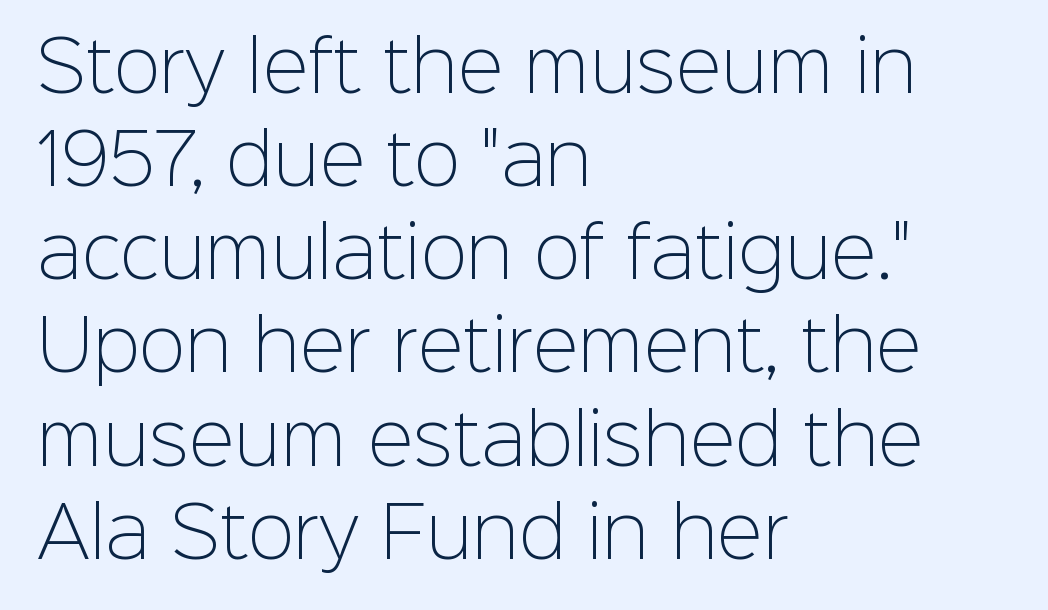
{"serif": "no", "italic": "no", "bold": "no", "weight": "light", "width": "normal", "stroke_contrast": "low", "x_height": "medium", "monospaced": "no", "underline": "no", "align": "left", "line_spacing": "normal", "line_spacing_ratio": 1.35, "letter_spacing": "normal", "letter_spacing_em": 0.0, "glyph_px": 69}
